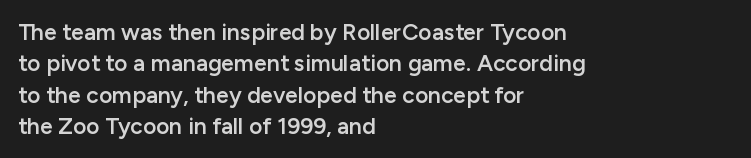
Type without underlining. Compared with an ordinary text face, these strokes are moderately heavier — a semibold. A typesetter would call this zero additional tracking. The vertical gap from one line to the next is medium.
